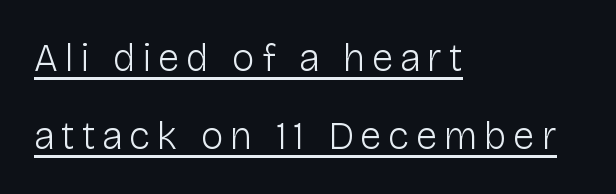
The image shows 39 px light sans-serif type, upright; set left-aligned, loose line spacing (1.99x), underlined; low stroke contrast and a medium x-height.
